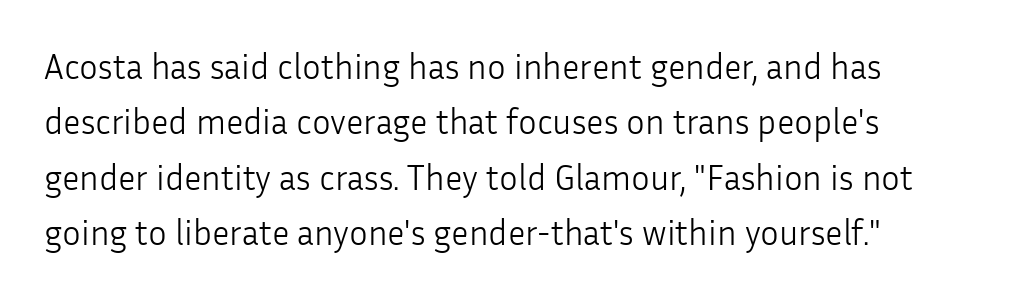
{"serif": "no", "italic": "no", "bold": "no", "weight": "light", "width": "normal", "stroke_contrast": "low", "x_height": "medium", "monospaced": "no", "underline": "no", "align": "left", "line_spacing": "normal", "line_spacing_ratio": 1.58, "letter_spacing": "normal", "letter_spacing_em": 0.0, "glyph_px": 35}
